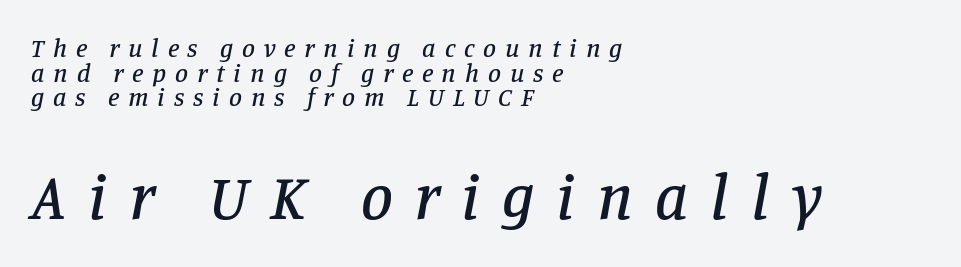
Q: Is the text italic (slanted)? A: Yes, it leans right by about 11 degrees.
Q: Is the typeface a serif or a sans-serif typeface? A: Serif.
Q: Is the text underlined? A: No.
Q: How is the paragraph aligned? A: Left-aligned.
Q: Is the spacing between letters normal or unusually wide? A: Unusually wide.
Q: Is the spacing between lines tight, normal or loose? A: Tight.
Q: Which block of text is set in a larger size, the first (top) or the second (bottom)? A: The second (bottom) one.
Q: Width (condensed, normal, or wide)? A: Normal.
Q: Stroke contrast? A: Low.
Q: x-height? A: Large.
Q: Monospaced? A: No.
